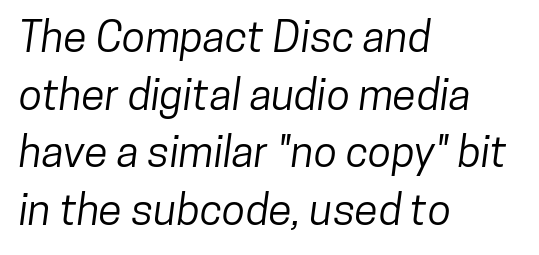
{"serif": "no", "width": "condensed", "stroke_contrast": "low", "x_height": "medium", "monospaced": "no", "underline": "no", "align": "left", "line_spacing": "normal", "line_spacing_ratio": 1.34, "letter_spacing": "normal", "letter_spacing_em": 0.0, "glyph_px": 43}
